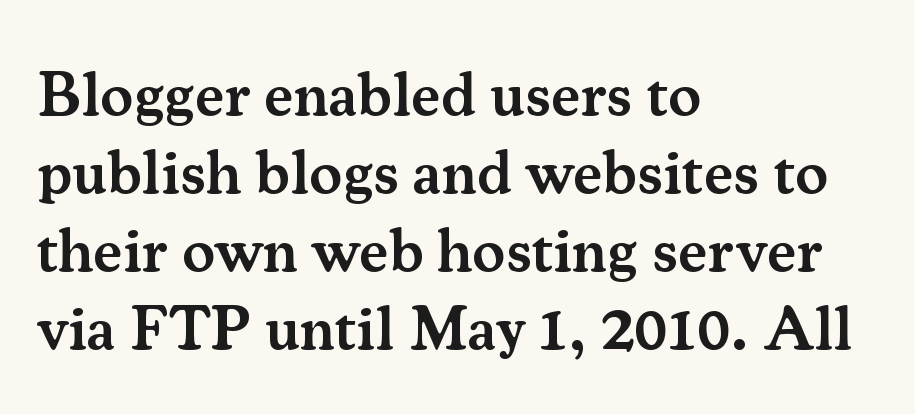
The image shows 62 px semibold serif type, upright; set left-aligned, normal line spacing (1.26x), normal letter spacing, not underlined; medium stroke contrast and a small x-height.
